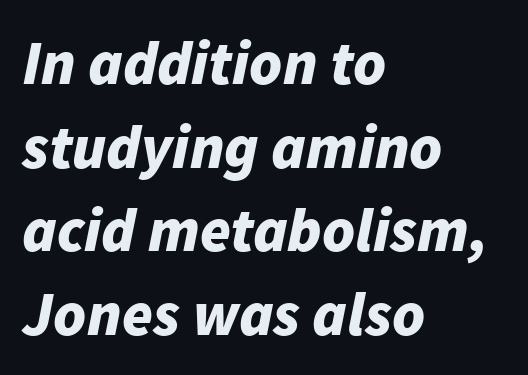
Q: Is the text bold? A: Yes.
Q: Is the text italic (slanted)? A: Yes, it leans right by about 11 degrees.
Q: Is the text underlined? A: No.
Q: How is the paragraph aligned? A: Left-aligned.
Q: Is the spacing between letters normal or unusually wide? A: Normal.
Q: Is the spacing between lines tight, normal or loose? A: Normal.
Q: Width (condensed, normal, or wide)? A: Normal.
Q: Stroke contrast? A: Low.
Q: x-height? A: Medium.
Q: Monospaced? A: No.
